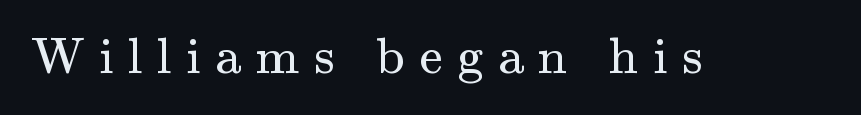
Q: Is the text bold? A: No.
Q: Is the text italic (slanted)? A: No, it is upright.
Q: Is the typeface a serif or a sans-serif typeface? A: Serif.
Q: Is the text underlined? A: No.
Q: Is the spacing between letters normal or unusually wide? A: Unusually wide.
Q: Width (condensed, normal, or wide)? A: Normal.
Q: Stroke contrast? A: Medium.
Q: x-height? A: Small.
Q: Monospaced? A: No.
